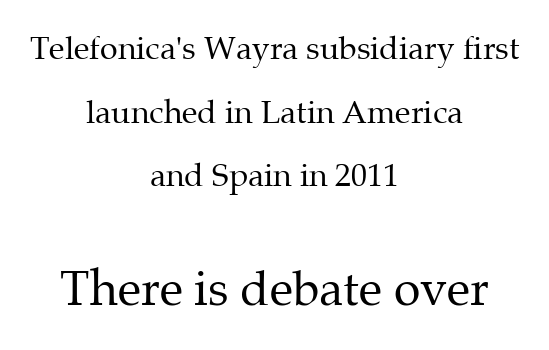
The image shows 48 px regular-weight serif type, upright; set centered, loose line spacing (1.99x), normal letter spacing, not underlined; the second (bottom) block is 1.5x larger; medium stroke contrast and a medium x-height.
